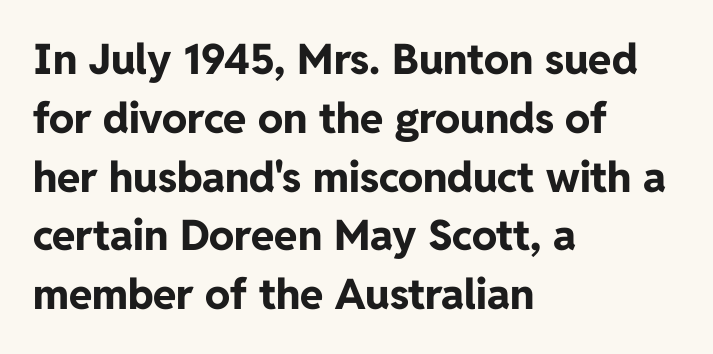
Short note: letters normally spaced. Honestly, there is no underline to notice here at all. The letters advance in unequal steps, a hallmark of proportional type. Typographically, this falls in the sans-serif category.
